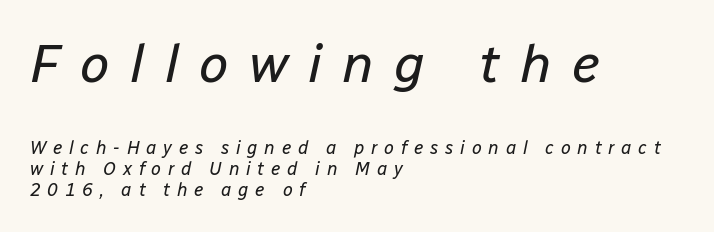
{"italic": "yes", "lean": "right", "slant_degrees": 12, "bold": "no", "weight": "regular", "width": "normal", "stroke_contrast": "low", "x_height": "medium", "monospaced": "no", "underline": "no", "align": "left", "line_spacing_ratio": 1.17, "letter_spacing": "wide", "letter_spacing_em": 0.37, "larger_block": "first", "size_ratio": 3.0, "glyph_px": 54}
